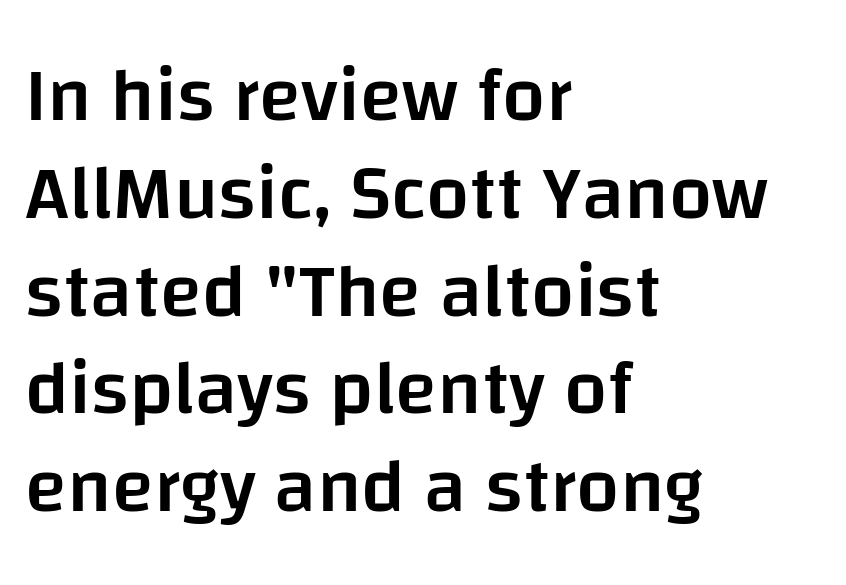
{"serif": "no", "italic": "no", "bold": "semi", "weight": "semibold", "width": "normal", "stroke_contrast": "low", "x_height": "large", "monospaced": "no", "underline": "no", "align": "left", "line_spacing": "normal", "line_spacing_ratio": 1.27, "letter_spacing": "normal", "letter_spacing_em": 0.0, "glyph_px": 77}
